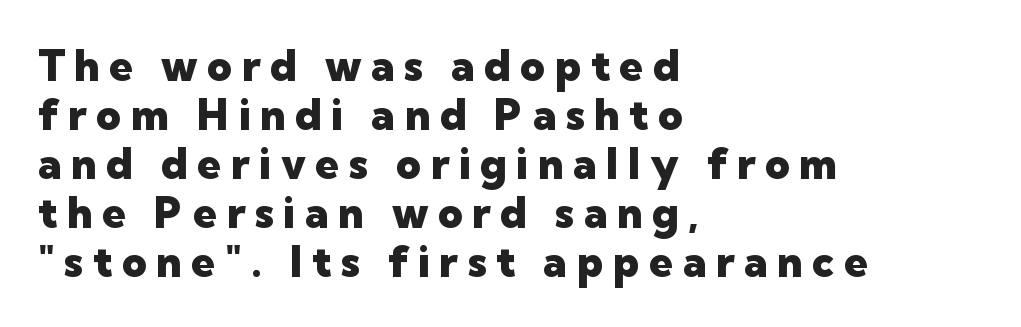
{"serif": "no", "italic": "no", "bold": "yes", "weight": "heavy", "width": "normal", "stroke_contrast": "low", "x_height": "medium", "monospaced": "no", "underline": "no", "align": "left", "line_spacing": "tight", "line_spacing_ratio": 1.14, "letter_spacing": "wide", "letter_spacing_em": 0.22, "glyph_px": 43}
